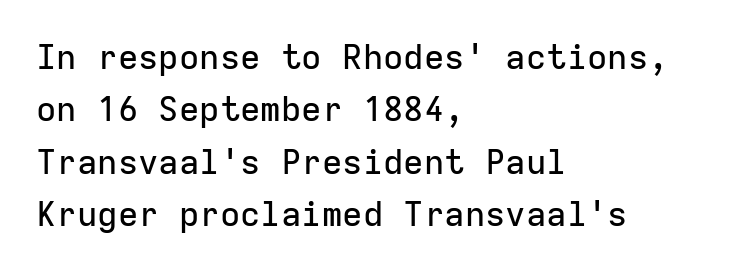
{"serif": "no", "italic": "no", "width": "normal", "stroke_contrast": "low", "x_height": "medium", "monospaced": "yes", "underline": "no", "align": "left", "line_spacing": "normal", "line_spacing_ratio": 1.54, "letter_spacing": "normal", "letter_spacing_em": 0.0, "glyph_px": 34}
